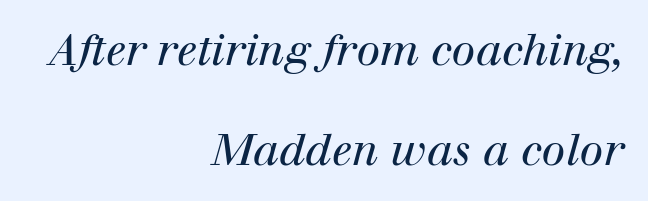
{"serif": "yes", "italic": "yes", "lean": "right", "slant_degrees": 12, "bold": "no", "weight": "regular", "width": "normal", "stroke_contrast": "high", "x_height": "medium", "monospaced": "no", "underline": "no", "align": "right", "line_spacing": "loose", "line_spacing_ratio": 2.33, "letter_spacing": "normal", "letter_spacing_em": 0.0, "glyph_px": 43}
